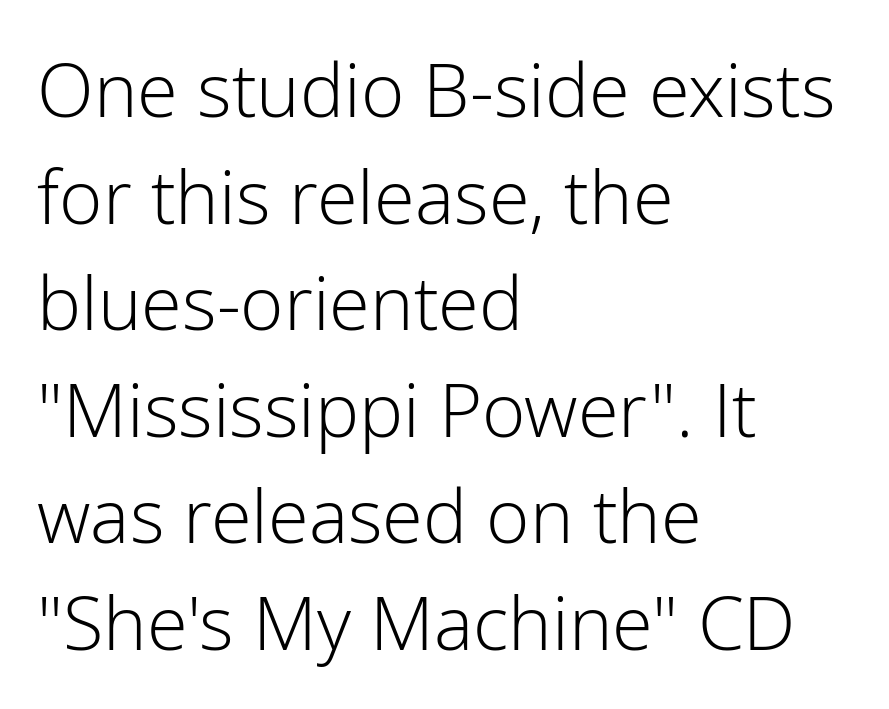
Q: Is the text bold? A: No.
Q: Is the text italic (slanted)? A: No, it is upright.
Q: Is the typeface a serif or a sans-serif typeface? A: Sans-serif.
Q: Is the text underlined? A: No.
Q: How is the paragraph aligned? A: Left-aligned.
Q: Is the spacing between letters normal or unusually wide? A: Normal.
Q: Is the spacing between lines tight, normal or loose? A: Normal.
Q: Width (condensed, normal, or wide)? A: Normal.
Q: Stroke contrast? A: Low.
Q: x-height? A: Medium.
Q: Monospaced? A: No.
